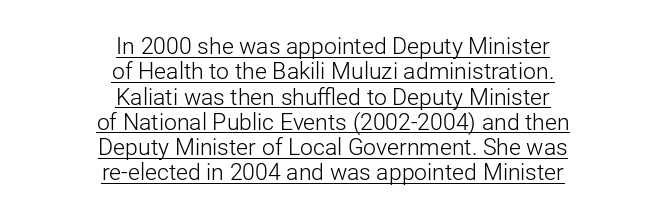
The image shows 23 px text type, upright; set centered, tight line spacing (1.1x), normal letter spacing, underlined.
